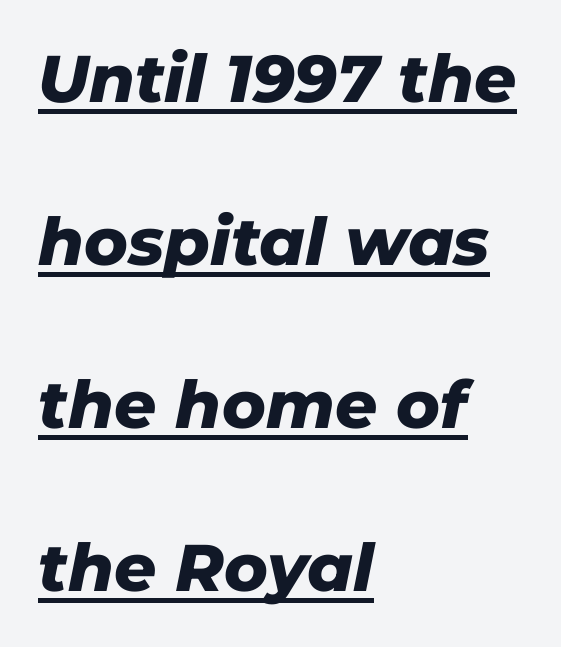
The image shows 66 px heavy type, italic (leaning right); set left-aligned, loose line spacing (2.47x), normal letter spacing, underlined; low stroke contrast and a medium x-height.
